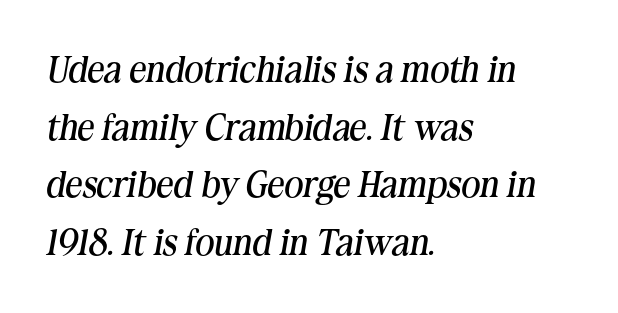
The image shows 37 px regular-weight serif type, italic (leaning right); set left-aligned, normal line spacing (1.56x), normal letter spacing, not underlined; medium stroke contrast and a medium x-height.
